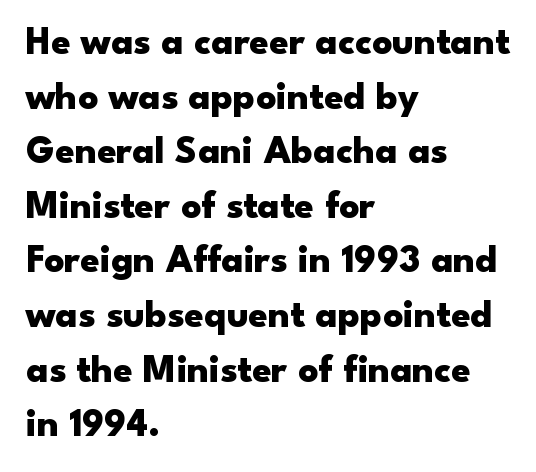
Do the letters lean? They stand straight. Rows of type keep a routine distance in the vertical direction. Proportional: the letters do not fall into vertical columns. Compared with a centered layout, this one pins lines to the left instead. The typeface chosen for these lines omits serifs. Heavy-handed strokes throughout: this text is bold.
